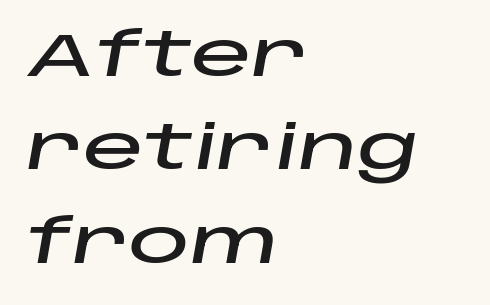
The rendering anchors every line to the left-hand side. Italic: yes, the glyphs are oblique. Inter-character spacing is left at the font's built-in metrics. Character widths vary here, with narrow letters taking less room than wide ones. The foot of each line stays bare and open. Compared with typical paragraphs, the rows here are spaced about the same.
